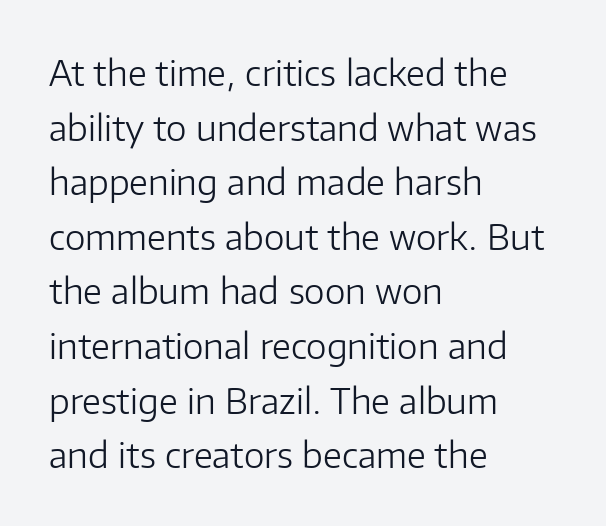
Q: Is the text bold? A: No.
Q: Is the text italic (slanted)? A: No, it is upright.
Q: Is the typeface a serif or a sans-serif typeface? A: Sans-serif.
Q: Is the text underlined? A: No.
Q: How is the paragraph aligned? A: Left-aligned.
Q: Is the spacing between letters normal or unusually wide? A: Normal.
Q: Is the spacing between lines tight, normal or loose? A: Normal.
Q: Width (condensed, normal, or wide)? A: Normal.
Q: Stroke contrast? A: Low.
Q: x-height? A: Medium.
Q: Monospaced? A: No.
